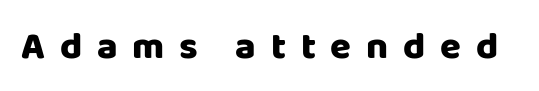
Words appear elongated and porous because spacing is wide. Only glyphs here, with clear space below each row. Serif or sans? Sans — the stroke terminals are bare. Varying glyph widths throughout — classic text-font behaviour. Designer's note — italics off, roman on.
